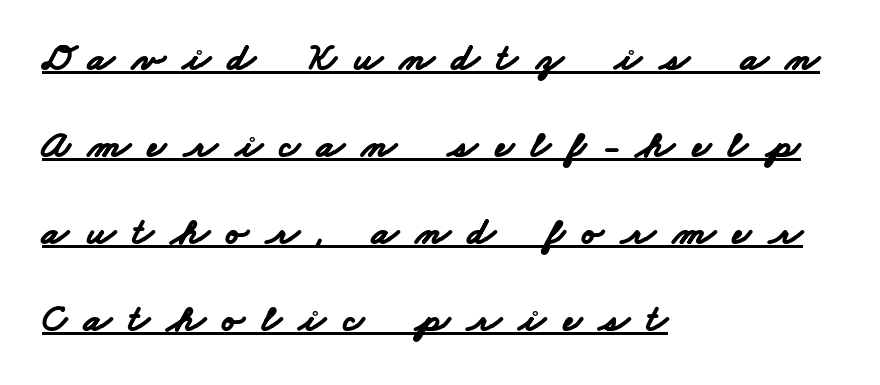
{"serif": "no", "bold": "yes", "weight": "bold", "width": "wide", "stroke_contrast": "low", "x_height": "small", "monospaced": "no", "underline": "yes", "align": "left", "line_spacing": "loose", "line_spacing_ratio": 2.23, "letter_spacing": "wide", "letter_spacing_em": 0.46, "glyph_px": 39}
